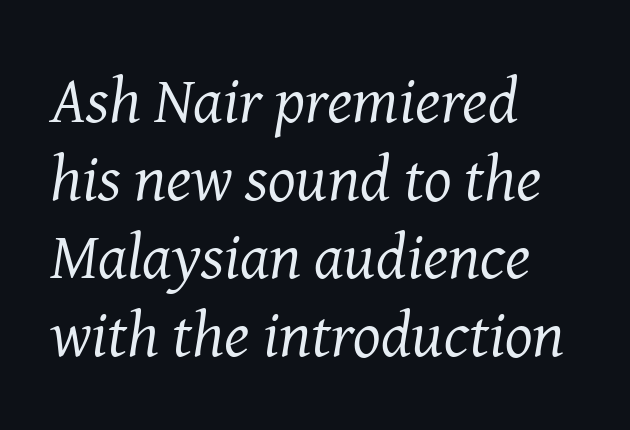
The image shows 65 px regular-weight serif type, italic (leaning right); set left-aligned, line spacing 1.2x, normal letter spacing, not underlined; medium stroke contrast and a medium x-height.
